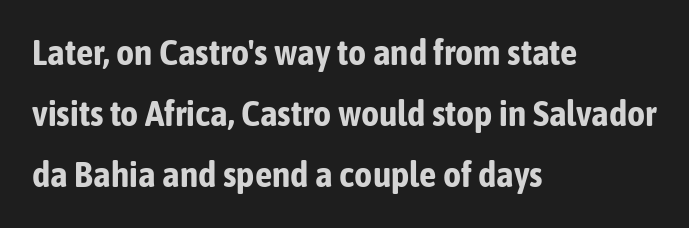
Q: Is the text bold? A: Yes.
Q: Is the text italic (slanted)? A: No, it is upright.
Q: Is the typeface a serif or a sans-serif typeface? A: Sans-serif.
Q: Is the text underlined? A: No.
Q: How is the paragraph aligned? A: Left-aligned.
Q: Is the spacing between letters normal or unusually wide? A: Normal.
Q: Width (condensed, normal, or wide)? A: Condensed.
Q: Stroke contrast? A: Low.
Q: x-height? A: Medium.
Q: Monospaced? A: No.
